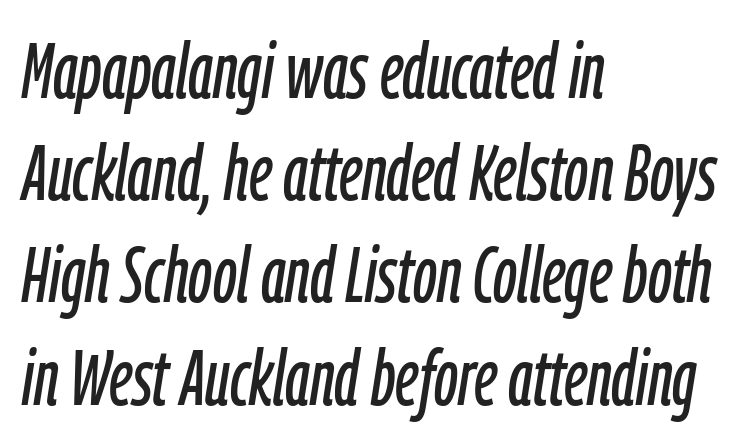
{"italic": "yes", "lean": "right", "slant_degrees": 9, "width": "condensed", "stroke_contrast": "low", "x_height": "medium", "monospaced": "no", "underline": "no", "align": "left", "line_spacing": "normal", "line_spacing_ratio": 1.31, "letter_spacing": "normal", "letter_spacing_em": 0.0, "glyph_px": 78}
